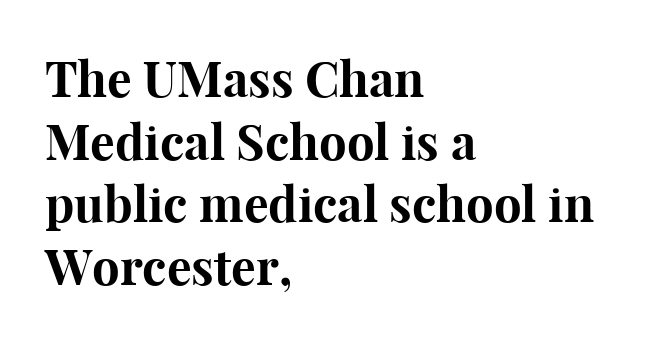
The image shows 49 px bold serif type, upright; set left-aligned, normal line spacing (1.28x), normal letter spacing, not underlined; high stroke contrast and a medium x-height.
